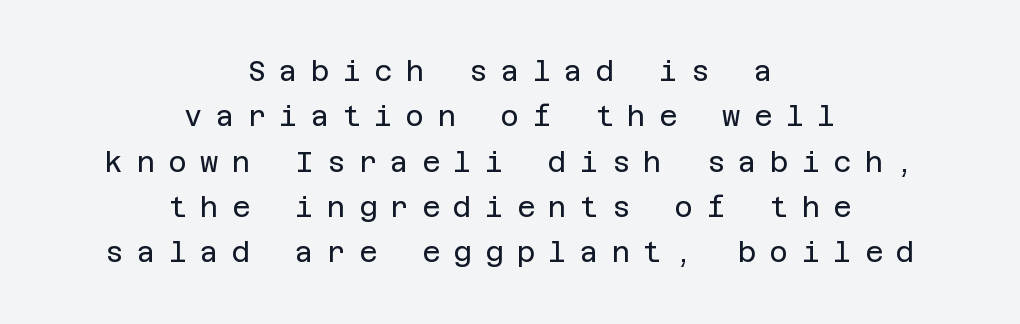
The image shows 28 px regular-weight sans-serif type, upright; set centered, normal line spacing (1.62x), unusually wide letter spacing (+0.48 em), not underlined; low stroke contrast and a large x-height.
